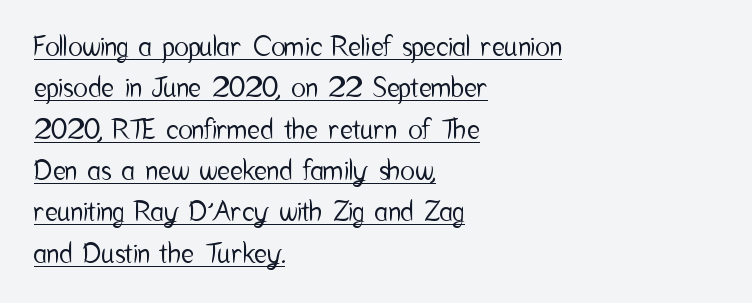
Q: Is the text italic (slanted)? A: No, it is upright.
Q: Is the text underlined? A: Yes.
Q: How is the paragraph aligned? A: Left-aligned.
Q: Is the spacing between letters normal or unusually wide? A: Normal.
Q: Is the spacing between lines tight, normal or loose? A: Normal.
